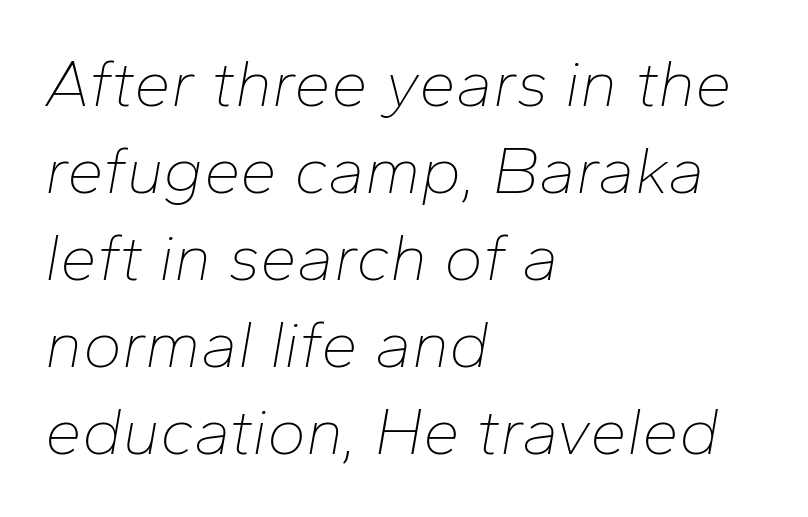
Q: Is the text bold? A: No.
Q: Is the text italic (slanted)? A: Yes, it leans right by about 10 degrees.
Q: Is the text underlined? A: No.
Q: How is the paragraph aligned? A: Left-aligned.
Q: Is the spacing between letters normal or unusually wide? A: Normal.
Q: Is the spacing between lines tight, normal or loose? A: Normal.
Q: Width (condensed, normal, or wide)? A: Normal.
Q: Stroke contrast? A: Low.
Q: x-height? A: Medium.
Q: Monospaced? A: No.
